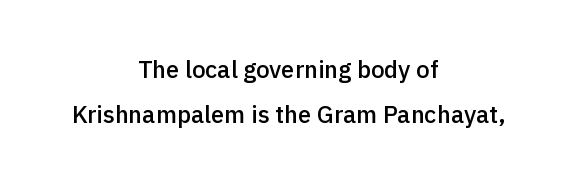
This is the in-between weight designers call semibold or demi. These lines are centered, leaving both edges ragged. Each word holds together tightly as a unit, with standard inter-letter gaps. The lettering stays uniformly vertical, giving the passage a roman look.
